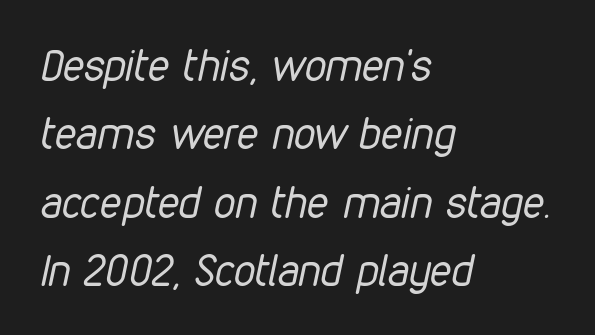
{"italic": "yes", "lean": "right", "slant_degrees": 12, "bold": "no", "weight": "regular", "width": "condensed", "stroke_contrast": "low", "x_height": "medium", "monospaced": "no", "underline": "no", "align": "left", "line_spacing": "normal", "line_spacing_ratio": 1.59, "letter_spacing": "normal", "letter_spacing_em": 0.0, "glyph_px": 43}
